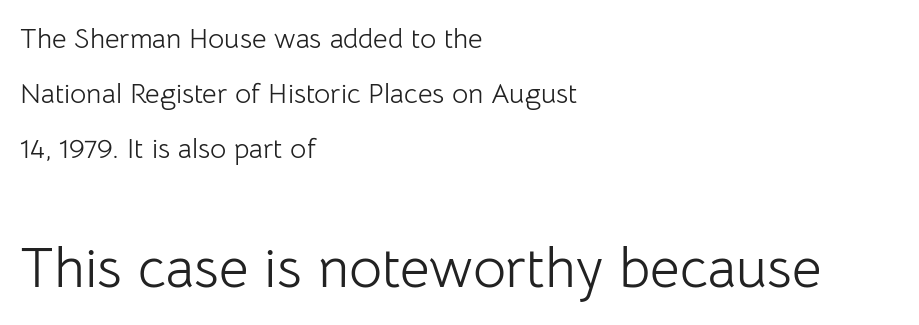
{"serif": "no", "italic": "no", "bold": "no", "weight": "light", "width": "normal", "stroke_contrast": "low", "x_height": "medium", "monospaced": "no", "underline": "no", "align": "left", "line_spacing": "loose", "line_spacing_ratio": 1.97, "letter_spacing": "normal", "letter_spacing_em": 0.0, "larger_block": "second", "size_ratio": 2.04, "glyph_px": 57}
